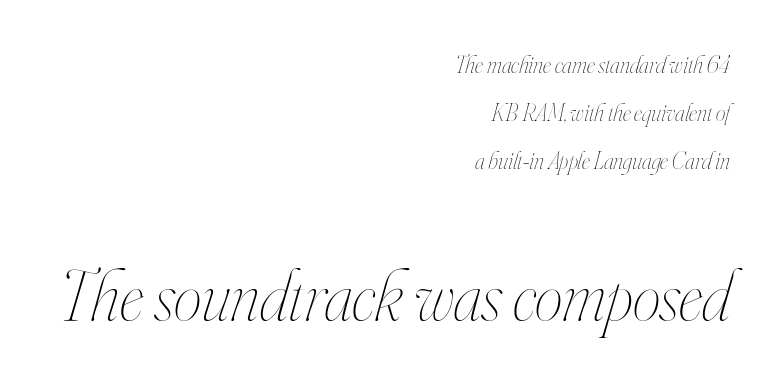
{"italic": "yes", "lean": "right", "slant_degrees": 16, "bold": "no", "weight": "thin", "width": "condensed", "stroke_contrast": "high", "x_height": "small", "monospaced": "no", "underline": "no", "align": "right", "line_spacing": "loose", "line_spacing_ratio": 2.0, "letter_spacing": "normal", "letter_spacing_em": 0.0, "larger_block": "second", "size_ratio": 2.96, "glyph_px": 71}
